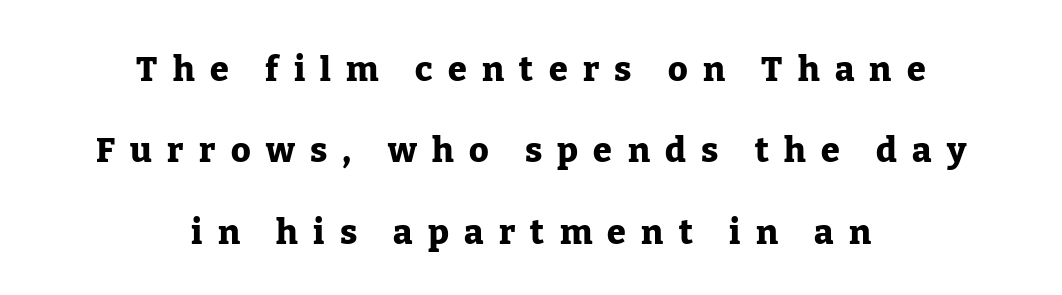
In terms of weight, the rendering is a true, heavy bold. The string is rendered with underlining switched off. The typography opts for an upright posture over an oblique one. You can tell from the footed stems that serif type was used. In terms of letterspacing, this is a distinctly airy, spread setting. Spacing verdict: proportional, widths tailored to each character.
